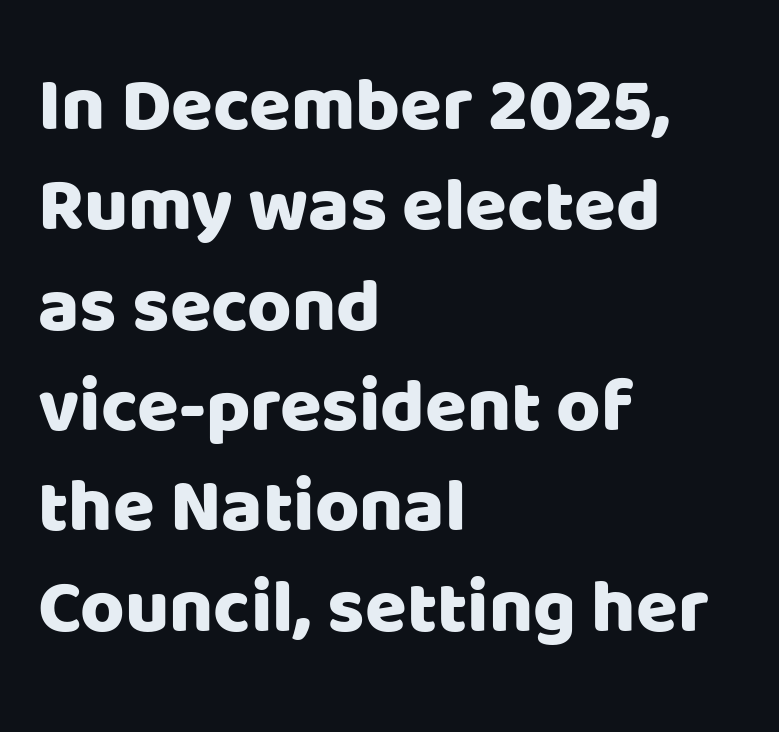
Q: Is the text italic (slanted)? A: No, it is upright.
Q: Is the typeface a serif or a sans-serif typeface? A: Sans-serif.
Q: Is the text underlined? A: No.
Q: How is the paragraph aligned? A: Left-aligned.
Q: Is the spacing between letters normal or unusually wide? A: Normal.
Q: Is the spacing between lines tight, normal or loose? A: Normal.
Q: Width (condensed, normal, or wide)? A: Normal.
Q: Stroke contrast? A: Low.
Q: x-height? A: Large.
Q: Monospaced? A: No.
